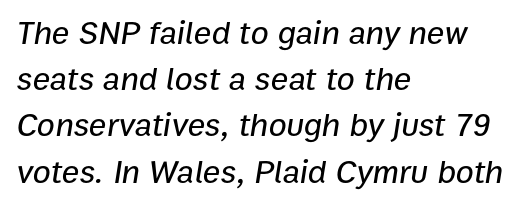
{"italic": "yes", "lean": "right", "slant_degrees": 9, "width": "normal", "stroke_contrast": "low", "x_height": "medium", "monospaced": "no", "underline": "no", "align": "left", "line_spacing": "normal", "line_spacing_ratio": 1.4, "letter_spacing": "normal", "letter_spacing_em": 0.0, "glyph_px": 33}
